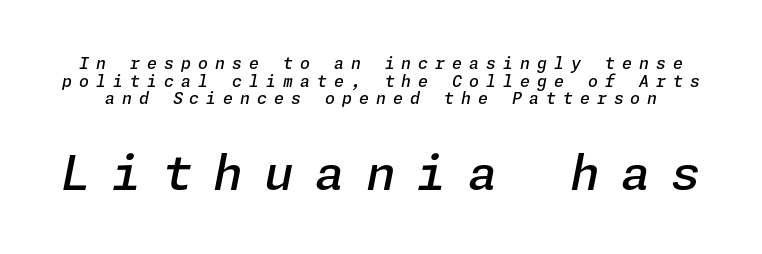
The image shows 48 px semibold type, italic (leaning right); set tight line spacing (1.1x), unusually wide letter spacing (+0.44 em), not underlined; the second (bottom) block is 3.0x larger; low stroke contrast and a medium x-height.
